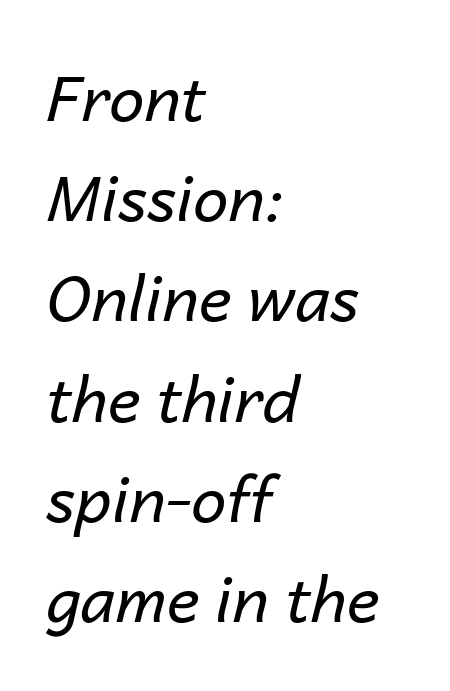
{"italic": "yes", "lean": "right", "slant_degrees": 14, "bold": "no", "weight": "regular", "width": "normal", "stroke_contrast": "low", "x_height": "medium", "monospaced": "no", "underline": "no", "align": "left", "line_spacing": "normal", "line_spacing_ratio": 1.59, "letter_spacing": "normal", "letter_spacing_em": 0.0, "glyph_px": 63}
